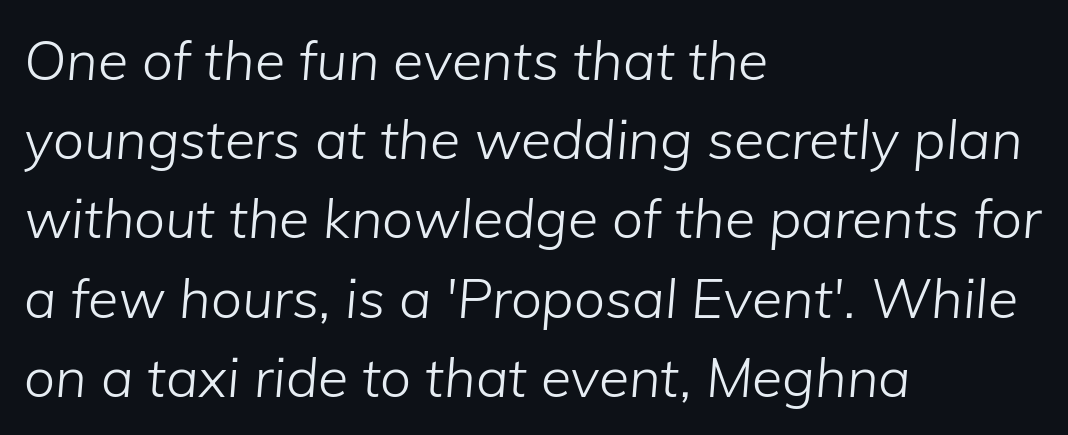
Do the characters align in a grid? No, the font is proportional. Vertical stems look standard width or narrower in stroke. The face used here has a pronounced slope to its letters. Tracking value appears to be zero — textbook default spacing.
